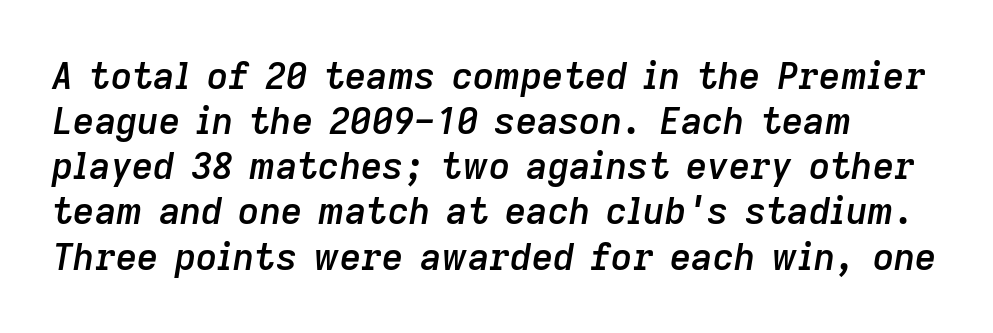
Alignment: flush left. The tracking reads as untouched default to a designer's eye. A clean baseline with only descenders dipping below it. The font's italic variant was chosen for this text.
